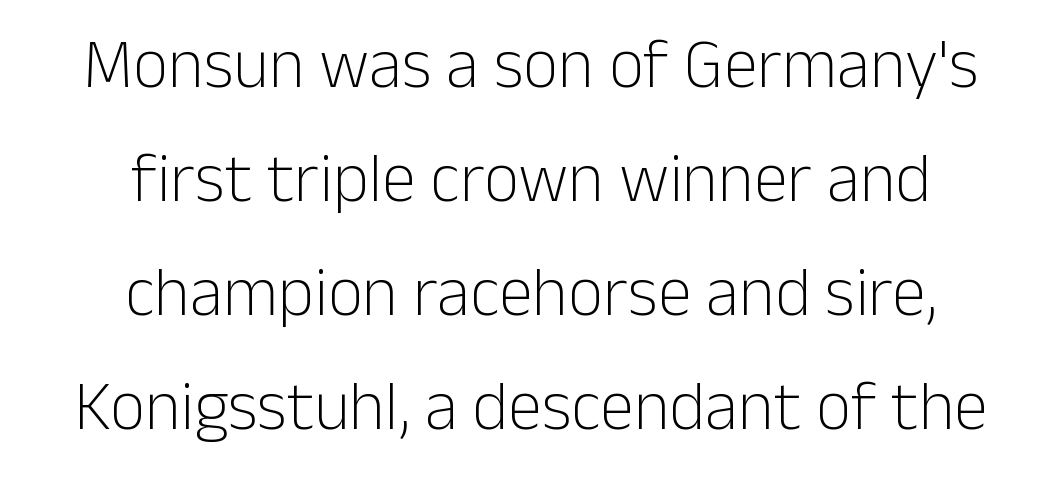
The image shows 69 px light sans-serif type, upright; set centered, normal line spacing (1.65x), normal letter spacing, not underlined; low stroke contrast and a medium x-height.
